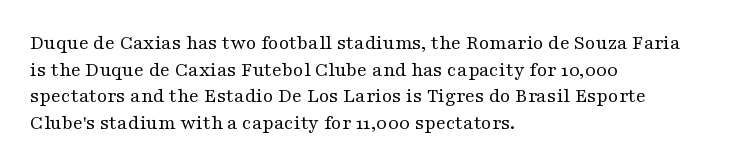
The image shows 21 px text type, upright; set left-aligned, normal line spacing (1.27x), normal letter spacing, not underlined.
